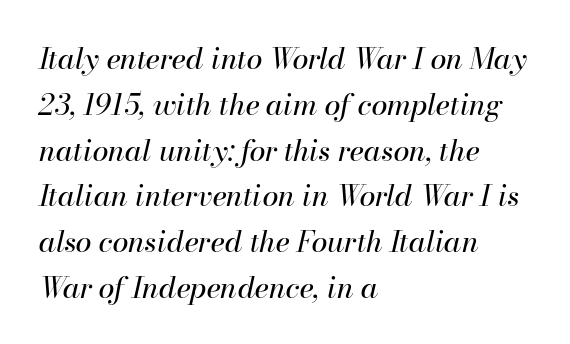
The image shows 29 px regular-weight type, italic (leaning right); set left-aligned, normal line spacing (1.58x), normal letter spacing, not underlined; high stroke contrast and a small x-height.
